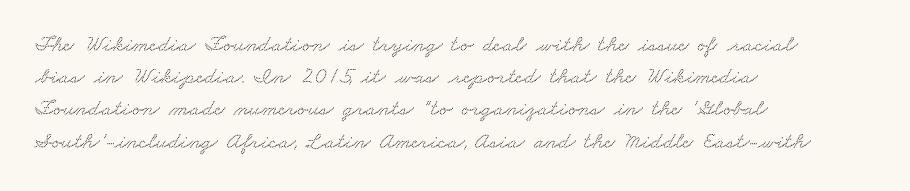
The image shows 23 px text type; set left-aligned, normal line spacing (1.4x), normal letter spacing, not underlined.
